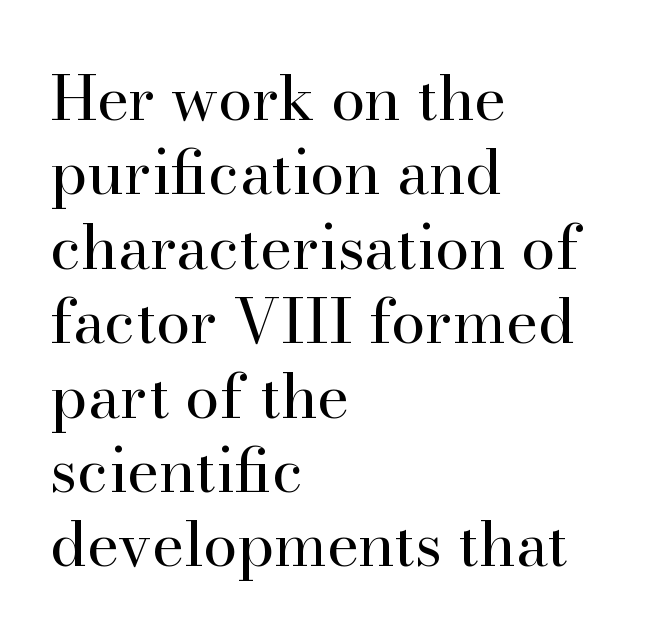
The image shows 62 px regular-weight serif type, upright; set left-aligned, line spacing 1.2x, normal letter spacing, not underlined; high stroke contrast and a small x-height.
